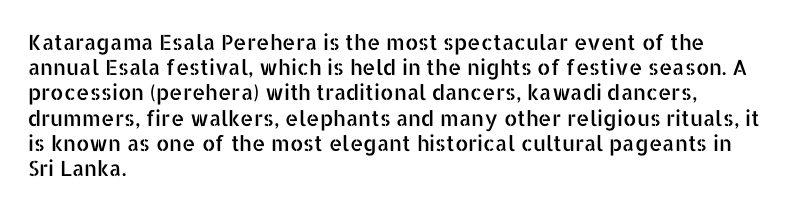
Q: Is the text italic (slanted)? A: No, it is upright.
Q: Is the text underlined? A: No.
Q: How is the paragraph aligned? A: Left-aligned.
Q: Is the spacing between letters normal or unusually wide? A: Normal.
